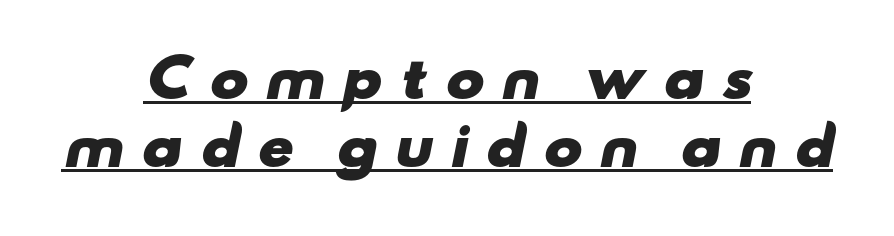
The image shows 52 px heavy, wide sans-serif type; set centered, normal line spacing (1.3x), unusually wide letter spacing (+0.31 em), underlined; low stroke contrast and a small x-height.
